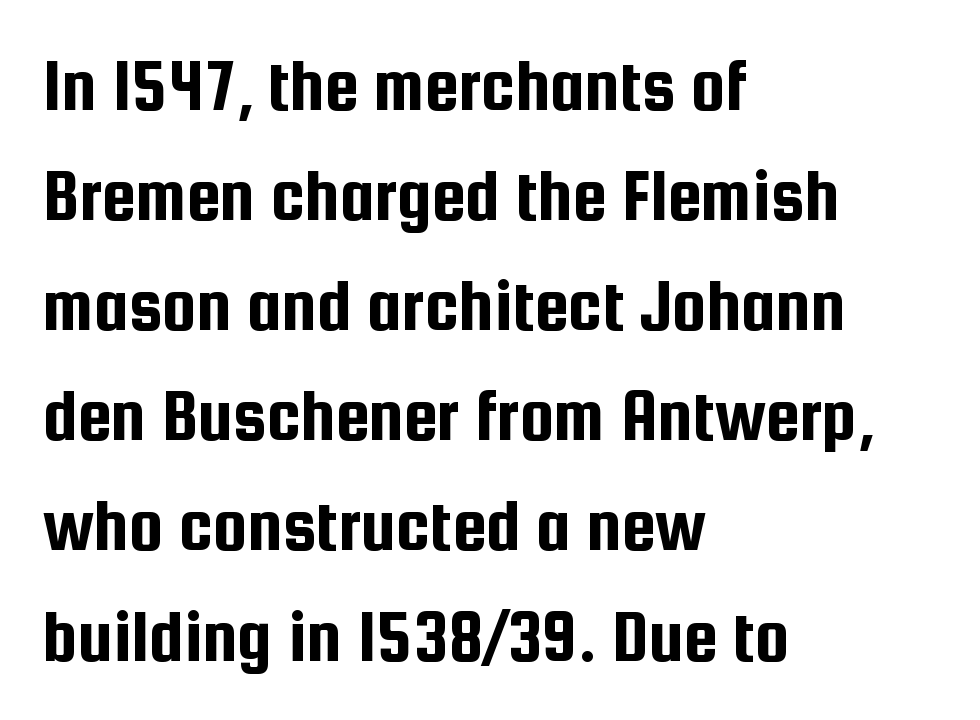
{"serif": "no", "italic": "no", "width": "condensed", "stroke_contrast": "low", "x_height": "medium", "monospaced": "no", "underline": "no", "align": "left", "line_spacing": "normal", "line_spacing_ratio": 1.43, "letter_spacing": "normal", "letter_spacing_em": 0.0, "glyph_px": 77}
